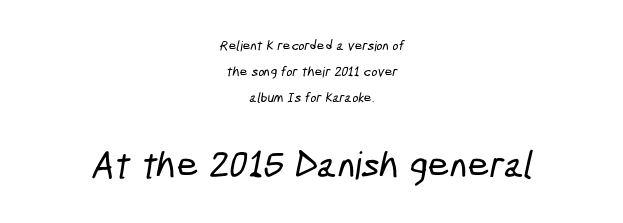
The image shows 38 px condensed sans-serif type; set centered, line spacing 1.84x, normal letter spacing, not underlined; the second (bottom) block is 2.71x larger; low stroke contrast and a medium x-height.
